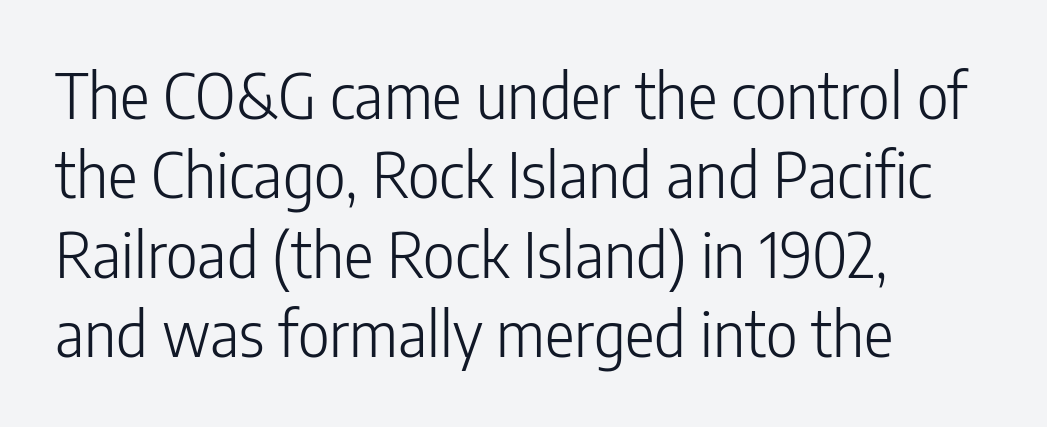
Q: Is the text bold? A: No.
Q: Is the text italic (slanted)? A: No, it is upright.
Q: Is the typeface a serif or a sans-serif typeface? A: Sans-serif.
Q: Is the text underlined? A: No.
Q: How is the paragraph aligned? A: Left-aligned.
Q: Is the spacing between letters normal or unusually wide? A: Normal.
Q: Is the spacing between lines tight, normal or loose? A: Normal.
Q: Width (condensed, normal, or wide)? A: Condensed.
Q: Stroke contrast? A: Low.
Q: x-height? A: Medium.
Q: Monospaced? A: No.
